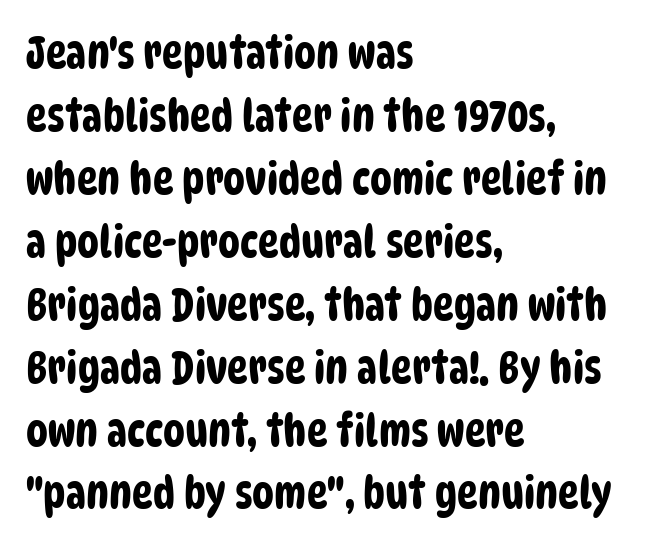
Q: Is the typeface a serif or a sans-serif typeface? A: Sans-serif.
Q: Is the text underlined? A: No.
Q: How is the paragraph aligned? A: Left-aligned.
Q: Is the spacing between letters normal or unusually wide? A: Normal.
Q: Is the spacing between lines tight, normal or loose? A: Normal.
Q: Width (condensed, normal, or wide)? A: Condensed.
Q: Stroke contrast? A: Low.
Q: x-height? A: Large.
Q: Monospaced? A: No.
